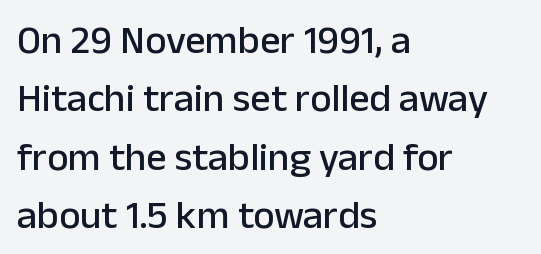
The image shows 40 px sans-serif type, upright; set left-aligned, normal line spacing (1.46x), normal letter spacing, not underlined; low stroke contrast and a medium x-height.
